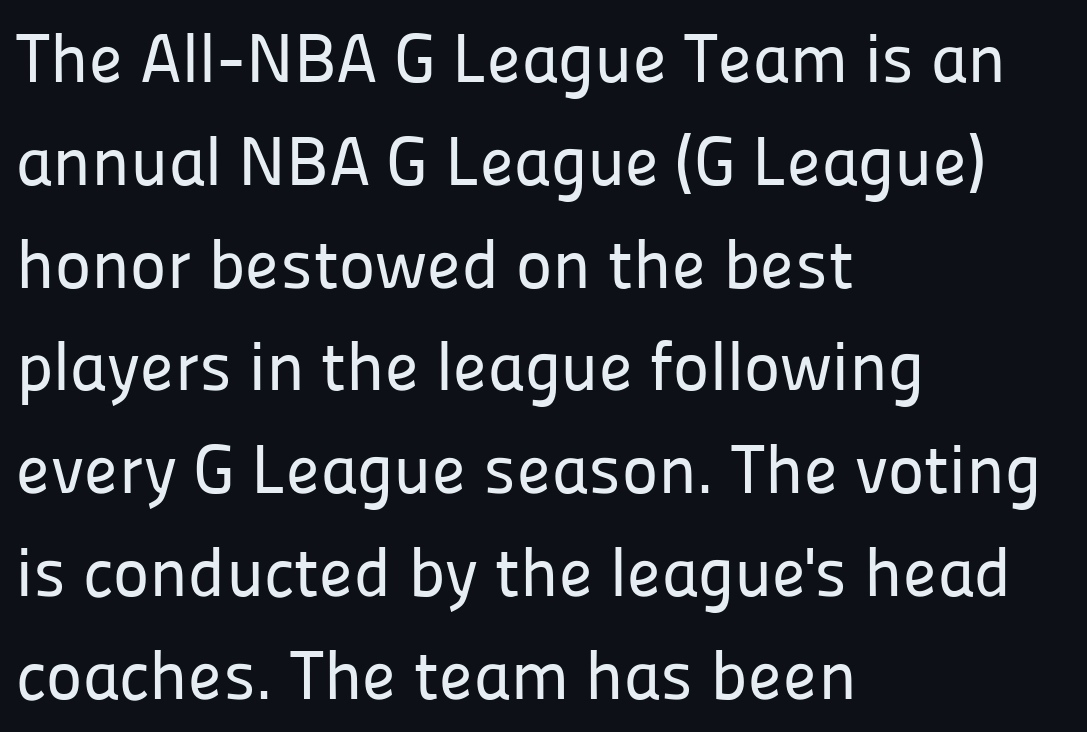
The image shows 69 px sans-serif type, upright; set left-aligned, normal line spacing (1.49x), normal letter spacing, not underlined; low stroke contrast and a medium x-height.
